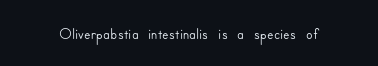
{"italic": "no", "underline": "no", "letter_spacing": "normal", "letter_spacing_em": 0.0, "glyph_px": 24}
